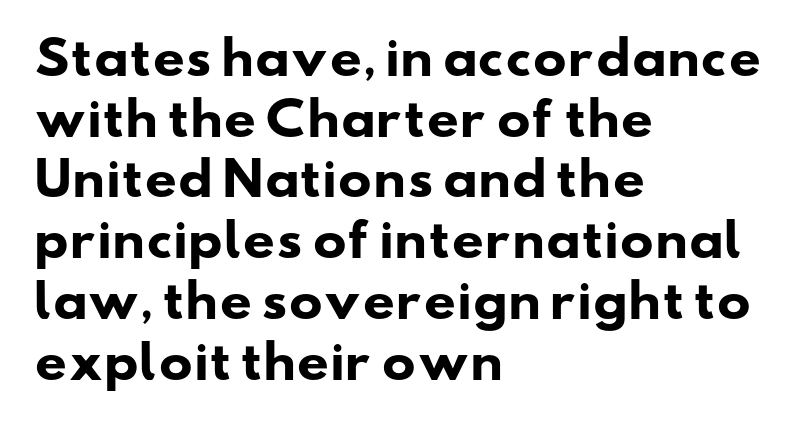
The image shows 45 px heavy, wide sans-serif type; set left-aligned, normal line spacing (1.35x), normal letter spacing, not underlined; low stroke contrast and a small x-height.
